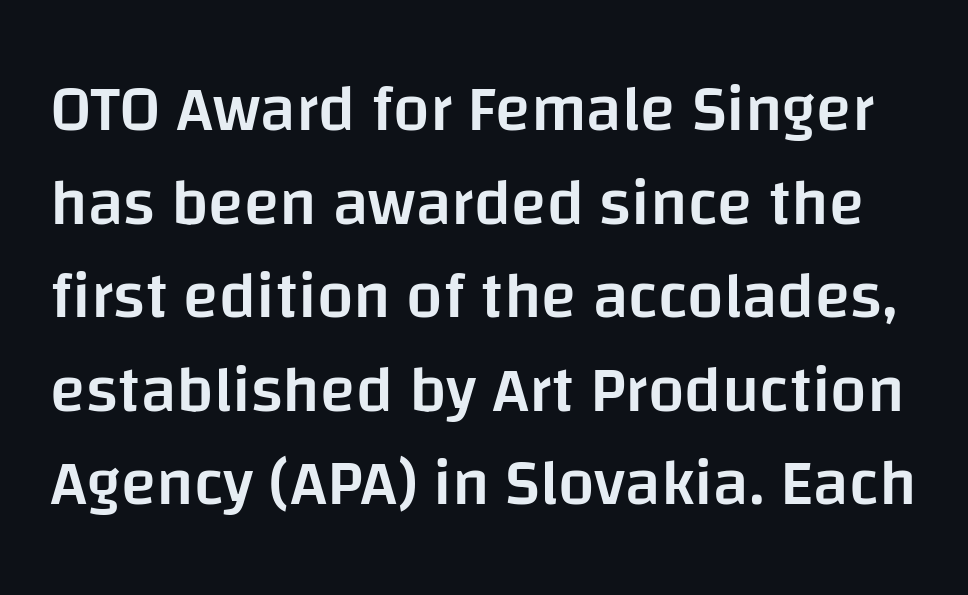
What weight is shown? A semibold, between regular and bold. This sample has the flowing, uneven cadence of proportional lettering. Does extra space separate the letters? No, they use regular spacing. The space between consecutive lines is moderate. Nope, not italic — everything's standing straight.
